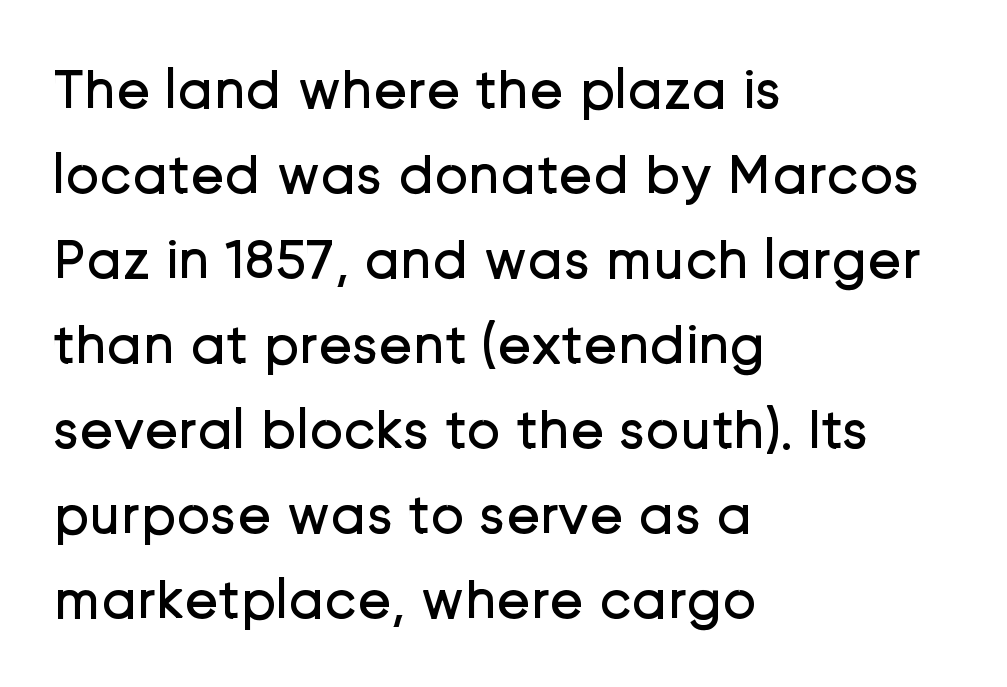
Q: Is the text bold? A: No.
Q: Is the text italic (slanted)? A: No, it is upright.
Q: Is the typeface a serif or a sans-serif typeface? A: Sans-serif.
Q: Is the text underlined? A: No.
Q: How is the paragraph aligned? A: Left-aligned.
Q: Is the spacing between letters normal or unusually wide? A: Normal.
Q: Is the spacing between lines tight, normal or loose? A: Normal.
Q: Width (condensed, normal, or wide)? A: Normal.
Q: Stroke contrast? A: Low.
Q: x-height? A: Medium.
Q: Monospaced? A: No.
